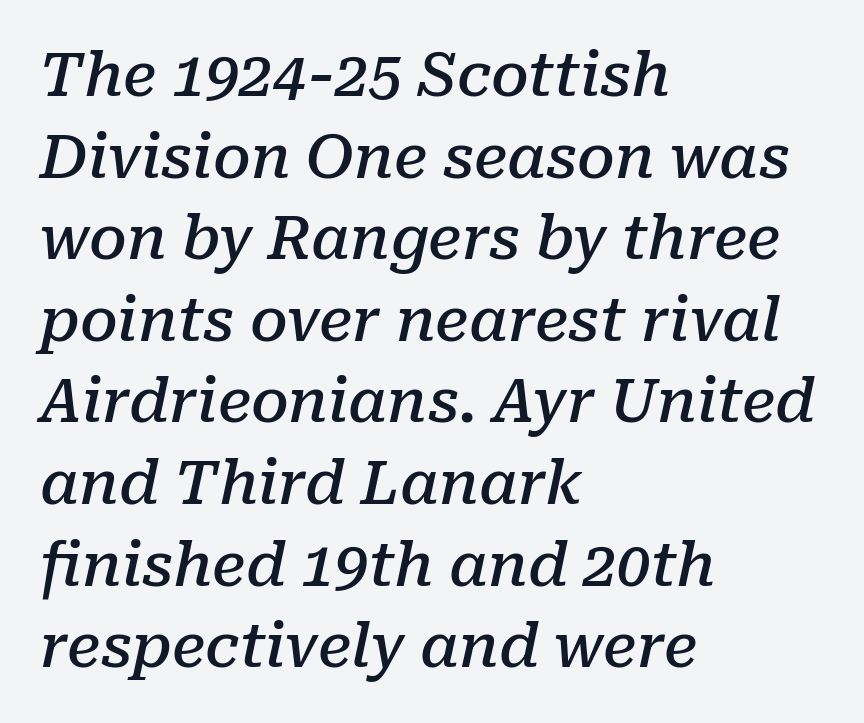
The image shows 60 px semibold serif type, italic (leaning right); set left-aligned, normal line spacing (1.36x), normal letter spacing, not underlined; low stroke contrast and a medium x-height.
